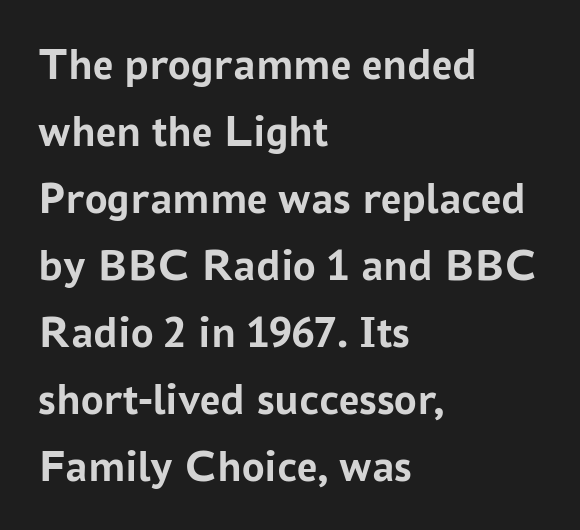
{"serif": "no", "italic": "no", "bold": "yes", "weight": "semibold", "width": "normal", "stroke_contrast": "low", "x_height": "medium", "monospaced": "no", "underline": "no", "align": "left", "line_spacing": "normal", "line_spacing_ratio": 1.49, "letter_spacing": "normal", "letter_spacing_em": 0.0, "glyph_px": 45}
